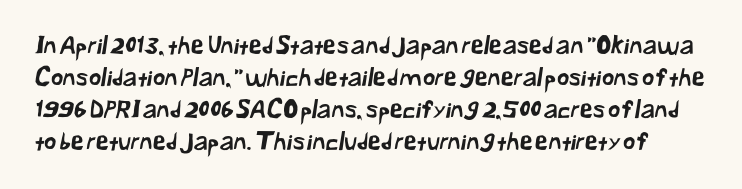
Q: Is the text underlined? A: No.
Q: Is the spacing between letters normal or unusually wide? A: Normal.
Q: Is the spacing between lines tight, normal or loose? A: Normal.
